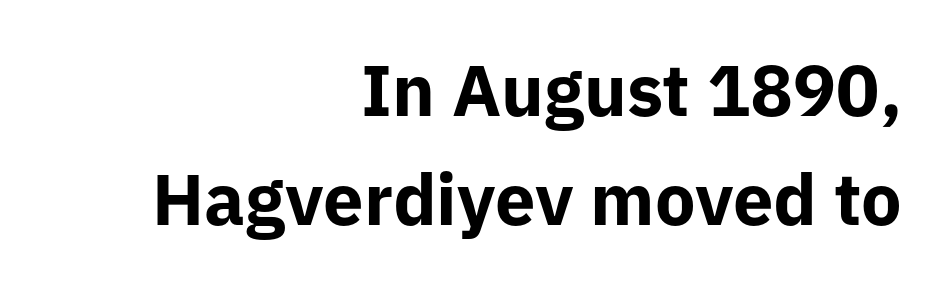
The words here are not underlined. Between one letter and the next there's only the usual sliver of space. The rag falls on the left side of this text block. The lettering holds an erect, upright posture throughout. Does the leading feel generous? No, just average.
